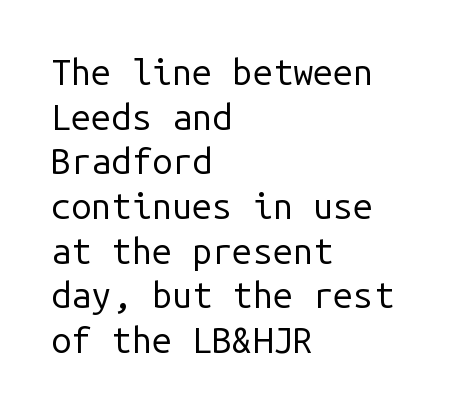
The letters stand upright; this is a roman face. Decoration check: the copy has no underline. The letters look calm and open, with moderate or lighter stems. Monospaced: the letters line up in strict vertical columns. The face used here is a sans, in the tradition of grotesques and geometrics.
